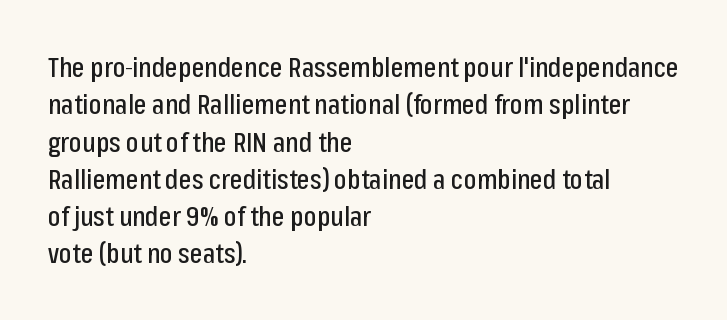
The image shows 27 px text type, upright; set left-aligned, normal line spacing (1.38x), normal letter spacing, not underlined.
